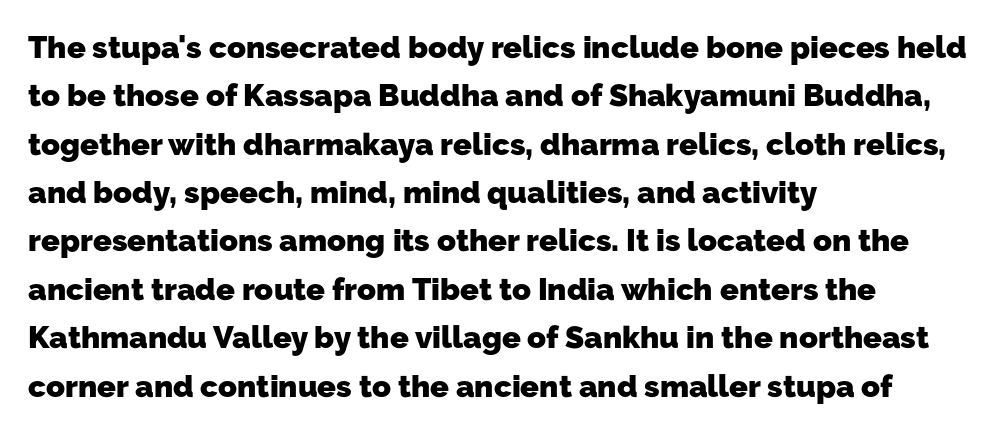
The block of text has a typical density, with ordinary space between rows. Each letter keeps its own natural width here, so spacing adapts to shape. Compared with typical body copy, the letter spacing here is the same. One-word summary of the alignment: left. On the weight axis this lands at bold, roughly 700. The baseline area is clear.
